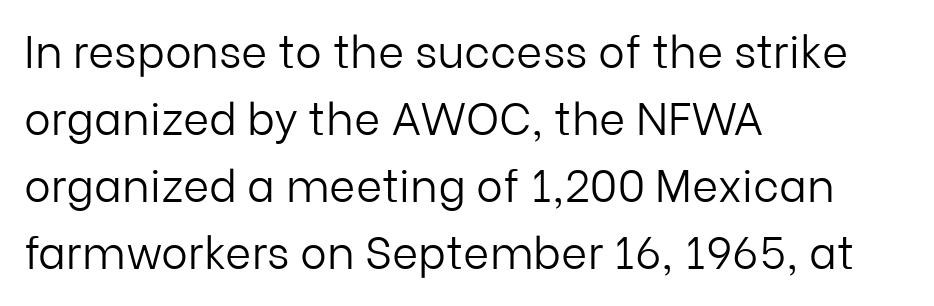
{"serif": "no", "italic": "no", "bold": "no", "weight": "light", "width": "normal", "stroke_contrast": "low", "x_height": "medium", "monospaced": "no", "underline": "no", "align": "left", "line_spacing": "normal", "line_spacing_ratio": 1.49, "letter_spacing": "normal", "letter_spacing_em": 0.0, "glyph_px": 45}
